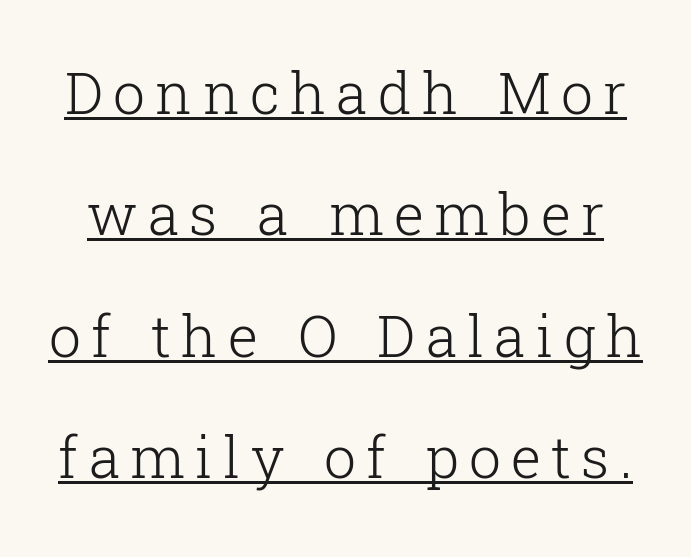
Horizontal bands of white between lines are thick stripes. Each stroke keeps to a modest, everyday thickness or less. Is this a fixed-width face? No — the glyphs have proportional, varying widths. Quick note: not italic, upright.
